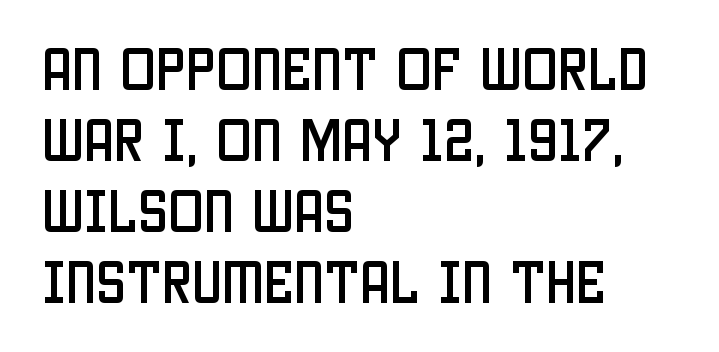
What kind of face is this? One without serifs — a sans. These lines stack with their left ends in a neat column. The specimen omits any rule beneath the text block's lines. How are the letters spaced? Ordinarily, with no added tracking. Each letter keeps its own natural width here, so spacing adapts to shape.
